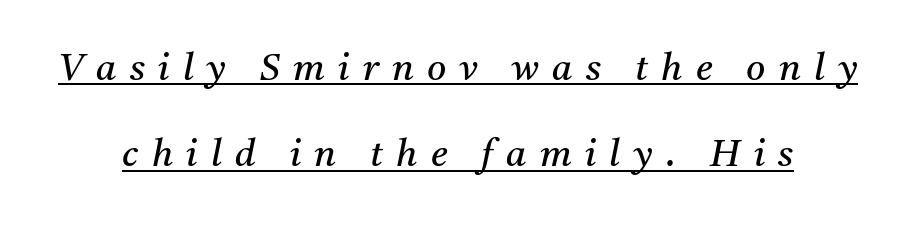
The image shows 37 px regular-weight serif type, italic (leaning right); set loose line spacing (2.33x), unusually wide letter spacing (+0.36 em), underlined; medium stroke contrast and a medium x-height.
